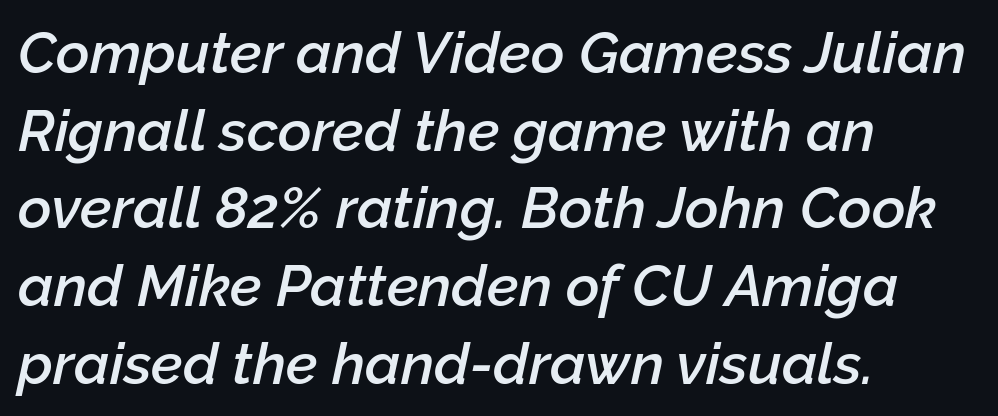
Slightly chunky letters — semibold, I'd say, not full bold. There's an unmistakable incline to the writing here. Note the varied advance widths — an 'i' is clearly narrower than an 'm'. Horizontal bands of white between lines are of average thickness. How are the letters spaced? Ordinarily, with no added tracking. The glyphs are unaccompanied by any horizontal stroke below them.
